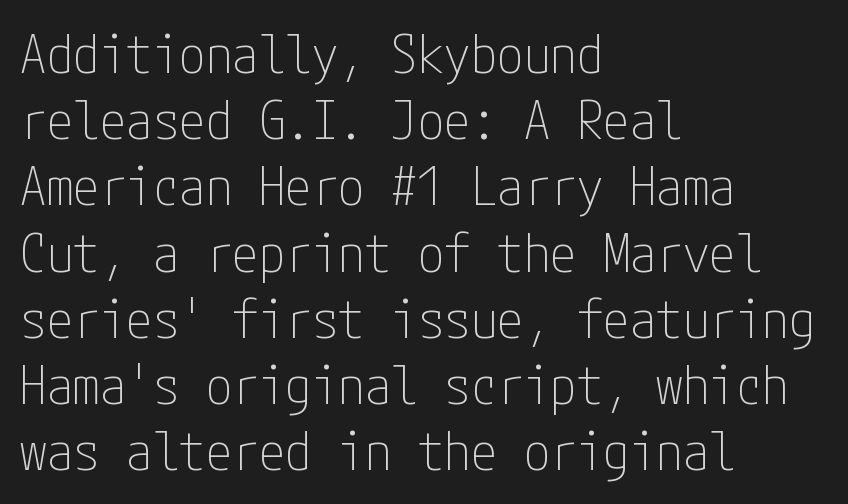
The image shows 53 px thin, condensed sans-serif type, upright; set left-aligned, normal line spacing (1.25x), normal letter spacing, not underlined; low stroke contrast and a medium x-height.
